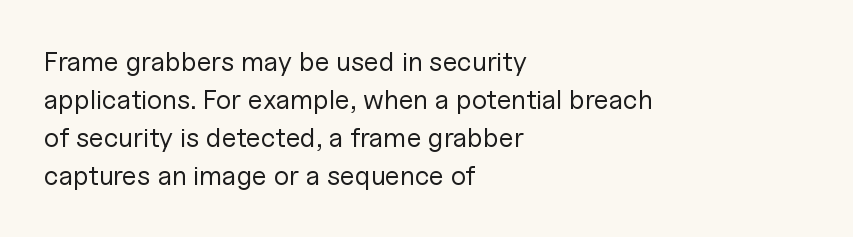
Q: Is the text bold? A: No.
Q: Is the text italic (slanted)? A: No, it is upright.
Q: Is the text underlined? A: No.
Q: How is the paragraph aligned? A: Left-aligned.
Q: Is the spacing between letters normal or unusually wide? A: Normal.
Q: Is the spacing between lines tight, normal or loose? A: Normal.
